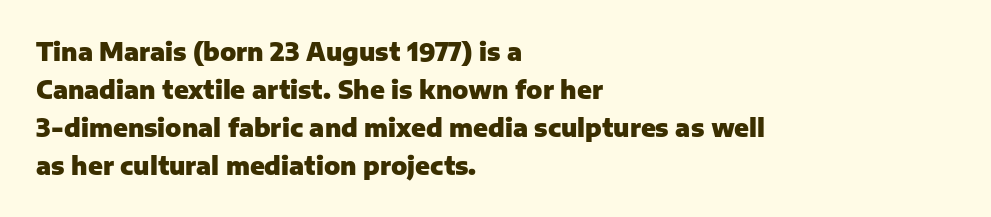
Q: Is the text bold? A: Yes.
Q: Is the text italic (slanted)? A: No, it is upright.
Q: Is the text underlined? A: No.
Q: How is the paragraph aligned? A: Left-aligned.
Q: Is the spacing between letters normal or unusually wide? A: Normal.
Q: Is the spacing between lines tight, normal or loose? A: Normal.
